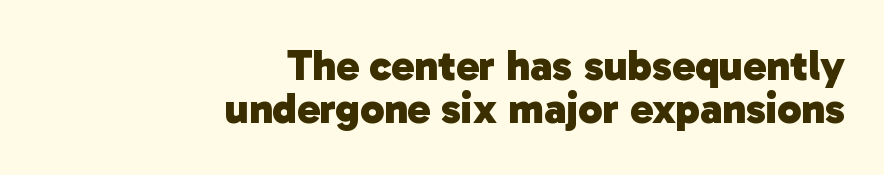
The image shows 43 px heavy sans-serif type; set right-aligned, tight line spacing (1.01x), normal letter spacing, not underlined; low stroke contrast and a medium x-height.
